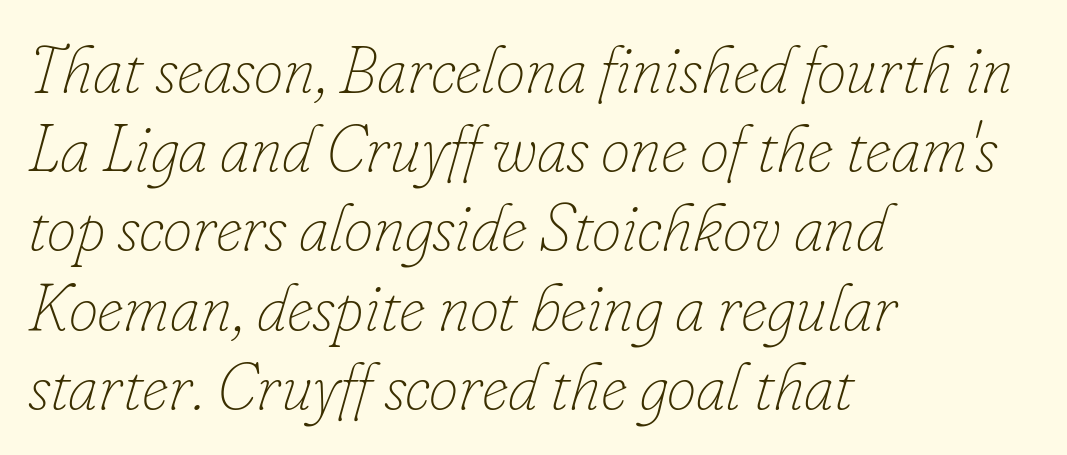
{"italic": "yes", "lean": "right", "slant_degrees": 16, "bold": "no", "weight": "thin", "width": "normal", "stroke_contrast": "low", "x_height": "small", "monospaced": "no", "underline": "no", "align": "left", "line_spacing_ratio": 1.2, "letter_spacing": "normal", "letter_spacing_em": 0.0, "glyph_px": 66}
